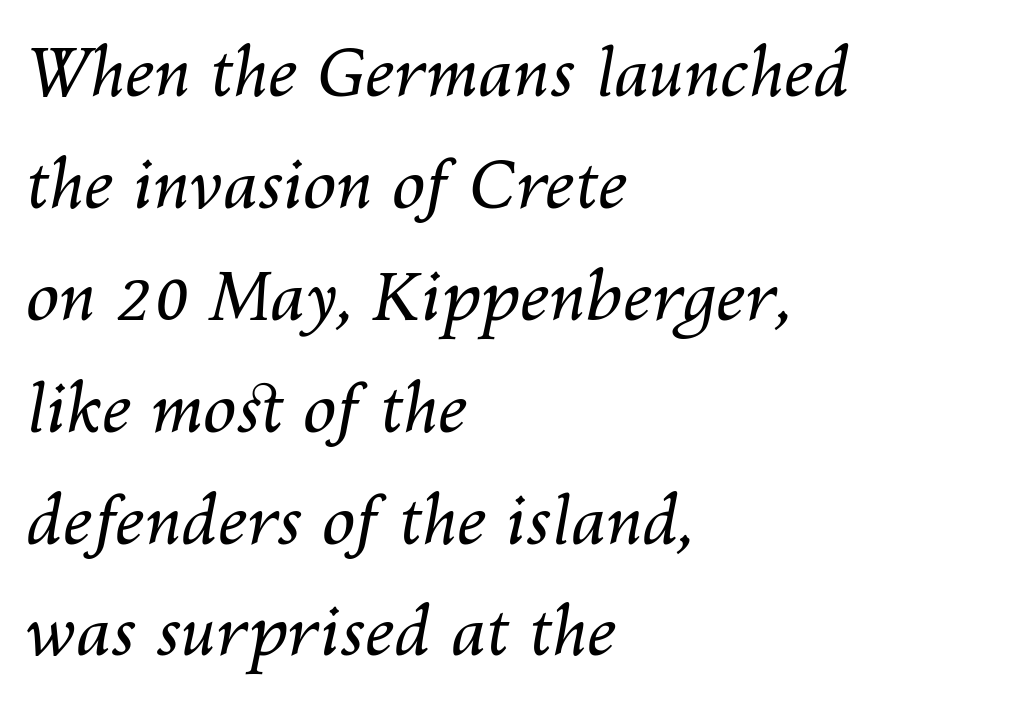
{"italic": "yes", "lean": "right", "slant_degrees": 10, "bold": "no", "weight": "regular", "width": "normal", "stroke_contrast": "medium", "x_height": "medium", "monospaced": "no", "underline": "no", "align": "left", "line_spacing": "normal", "line_spacing_ratio": 1.67, "letter_spacing": "normal", "letter_spacing_em": 0.0, "glyph_px": 67}
